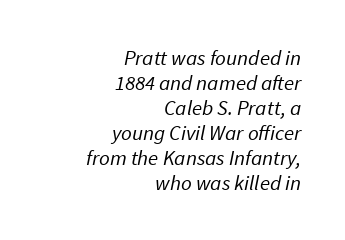
No extra ink here — the face is not bold. Notice how the passage keeps a crisp vertical edge on the right only. A typesetter would call this zero additional tracking. The string is rendered with underlining switched off.
